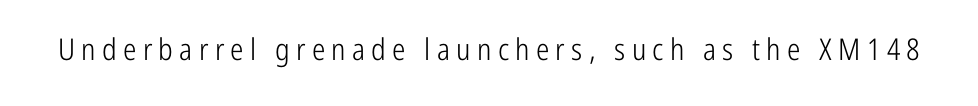
Regarding serifs, this sample does without them. Every stem runs plumb, perpendicular to the baseline. Looks like regular typesetting: each glyph gets only the width it needs. Vertical stems look standard width or narrower in stroke.
